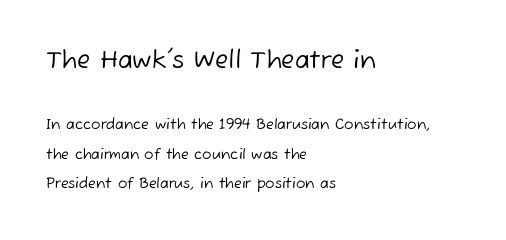
The image shows 24 px text type; set left-aligned, loose line spacing (2.12x), normal letter spacing, not underlined; the first (top) block is 1.71x larger.
